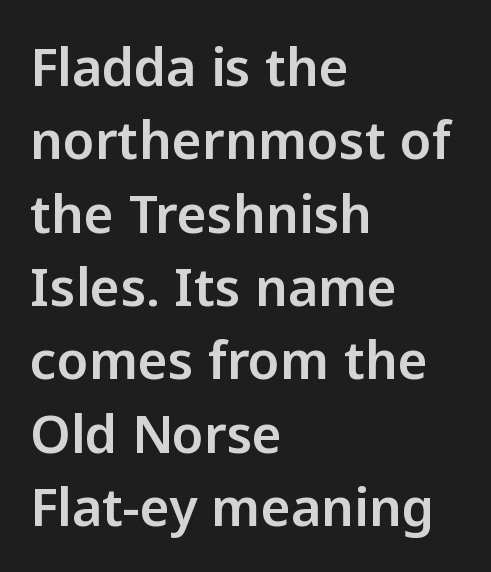
The image shows 52 px sans-serif type, upright; set left-aligned, normal line spacing (1.41x), normal letter spacing, not underlined; low stroke contrast and a medium x-height.
